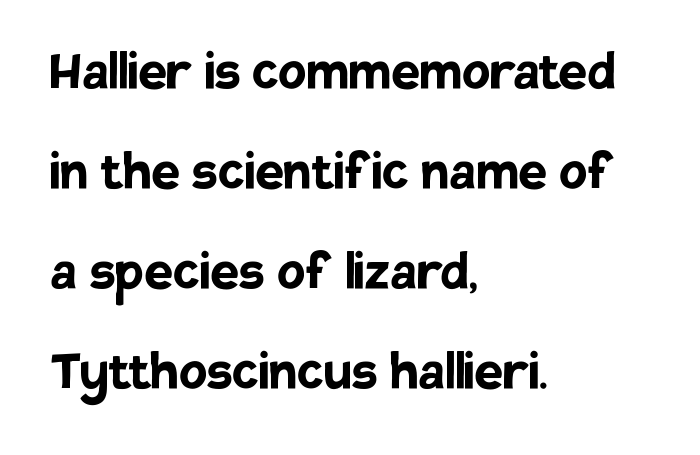
The face used here has the dense, thick strokes of a bold. Is the letter spacing exaggerated? No — it looks like the ordinary default. The space between consecutive lines is moderate. The font's upright variant was chosen for this text. Has an underline been added? It has not.
